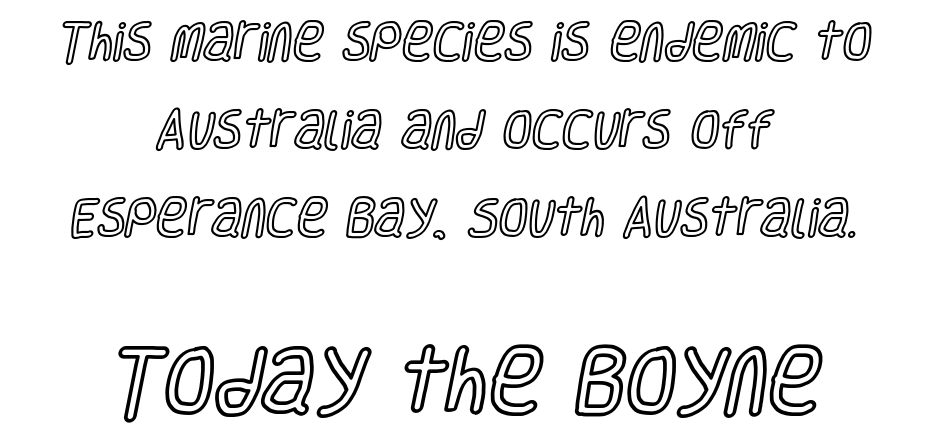
{"width": "condensed", "x_height": "large", "monospaced": "no", "underline": "no", "align": "center", "line_spacing": "loose", "line_spacing_ratio": 2.1, "letter_spacing": "normal", "letter_spacing_em": 0.0, "larger_block": "second", "size_ratio": 1.74, "glyph_px": 73}
